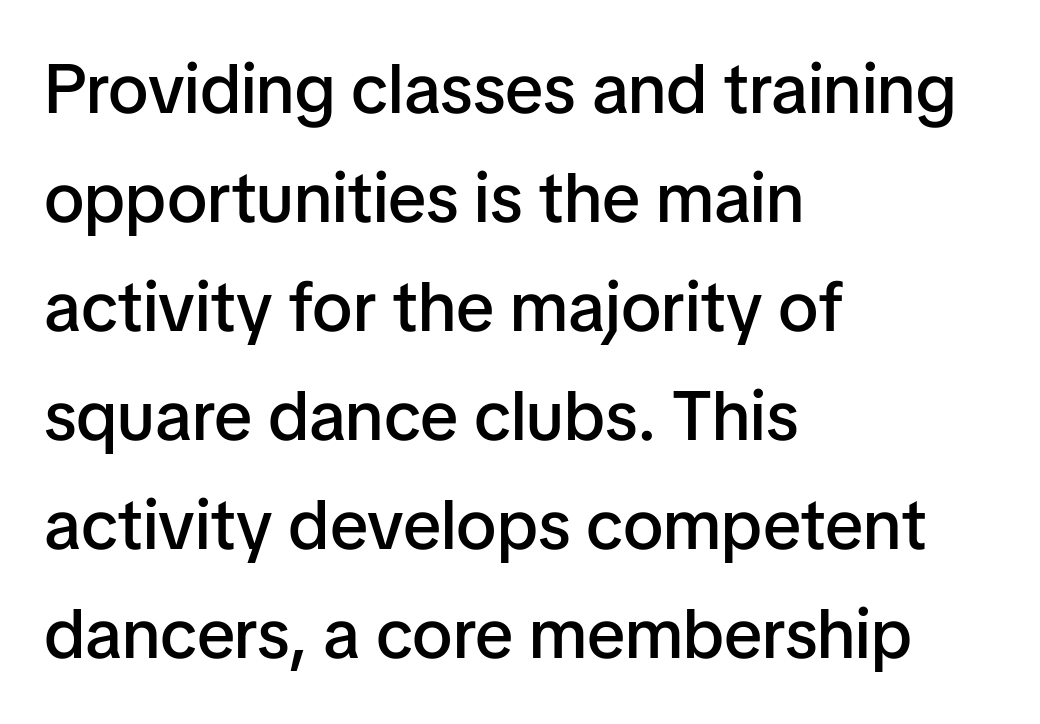
The image shows 69 px semibold sans-serif type, upright; set left-aligned, normal line spacing (1.58x), normal letter spacing, not underlined; low stroke contrast and a medium x-height.
